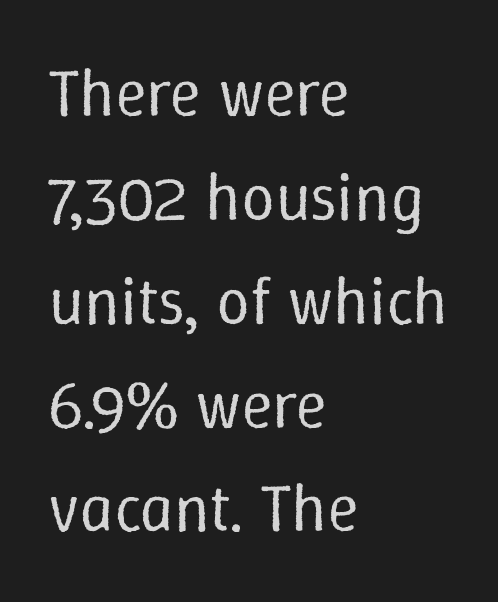
Q: Is the text bold? A: No.
Q: Is the text italic (slanted)? A: No, it is upright.
Q: Is the text underlined? A: No.
Q: How is the paragraph aligned? A: Left-aligned.
Q: Is the spacing between letters normal or unusually wide? A: Normal.
Q: Is the spacing between lines tight, normal or loose? A: Normal.
Q: Width (condensed, normal, or wide)? A: Normal.
Q: Stroke contrast? A: Low.
Q: x-height? A: Medium.
Q: Monospaced? A: No.
